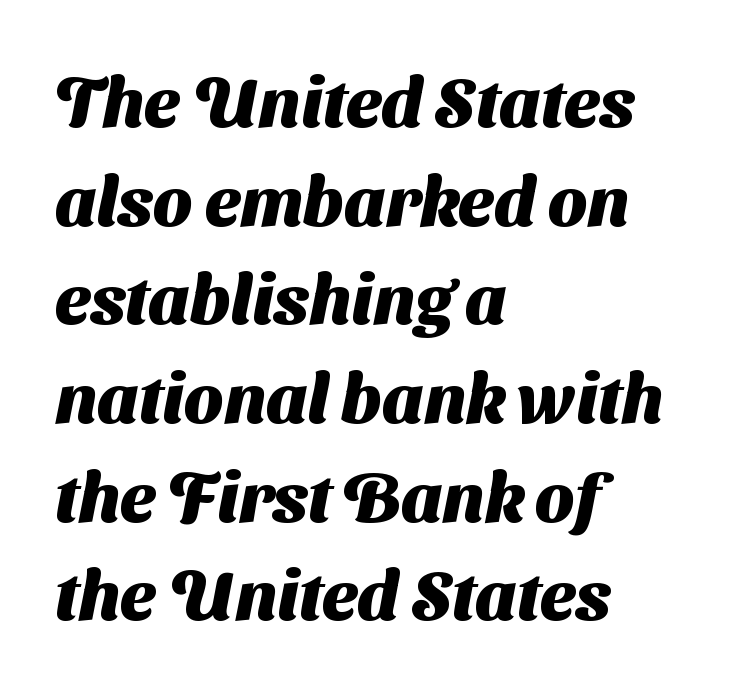
{"serif": "no", "bold": "yes", "weight": "heavy", "width": "normal", "stroke_contrast": "medium", "x_height": "medium", "monospaced": "no", "underline": "no", "align": "left", "line_spacing": "normal", "line_spacing_ratio": 1.41, "letter_spacing": "normal", "letter_spacing_em": 0.0, "glyph_px": 70}
